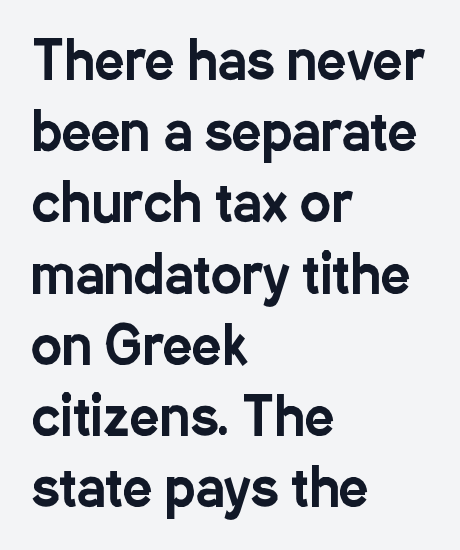
The image shows 52 px condensed sans-serif type, upright; set left-aligned, normal line spacing (1.37x), normal letter spacing, not underlined; low stroke contrast and a medium x-height.
